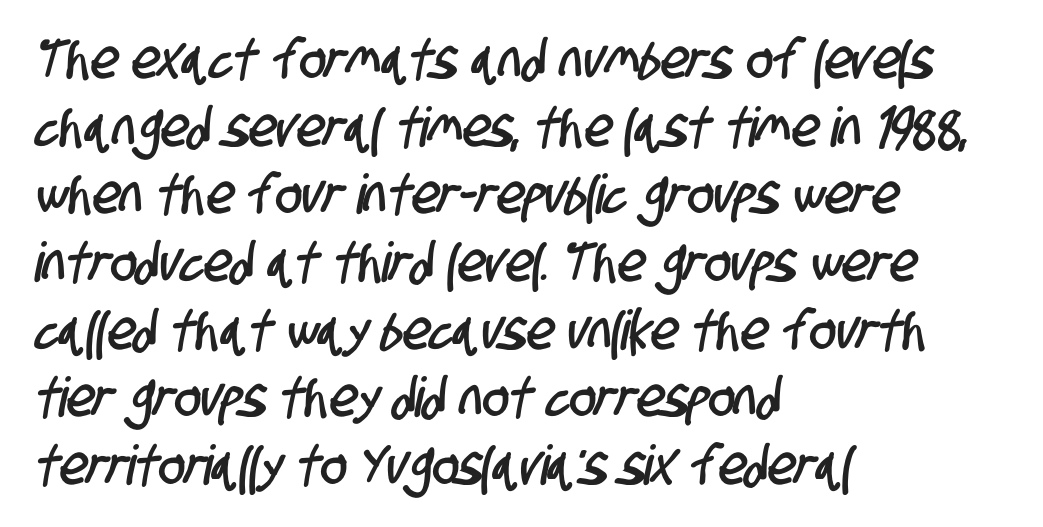
{"serif": "no", "width": "condensed", "stroke_contrast": "low", "x_height": "large", "monospaced": "no", "underline": "no", "align": "left", "line_spacing_ratio": 1.23, "letter_spacing": "normal", "letter_spacing_em": 0.0, "glyph_px": 55}
